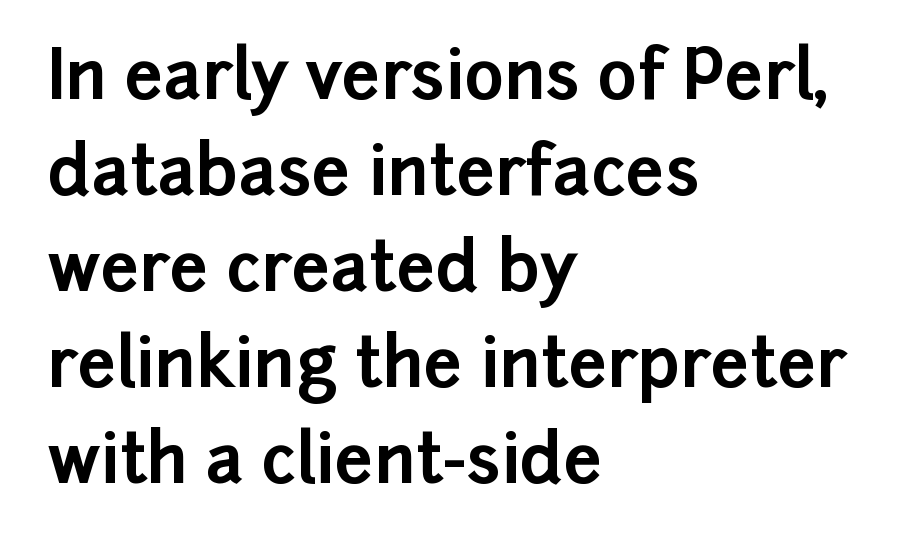
Q: Is the text bold? A: Yes.
Q: Is the text italic (slanted)? A: No, it is upright.
Q: Is the typeface a serif or a sans-serif typeface? A: Sans-serif.
Q: Is the text underlined? A: No.
Q: How is the paragraph aligned? A: Left-aligned.
Q: Is the spacing between letters normal or unusually wide? A: Normal.
Q: Is the spacing between lines tight, normal or loose? A: Normal.
Q: Width (condensed, normal, or wide)? A: Normal.
Q: Stroke contrast? A: Low.
Q: x-height? A: Medium.
Q: Monospaced? A: No.
